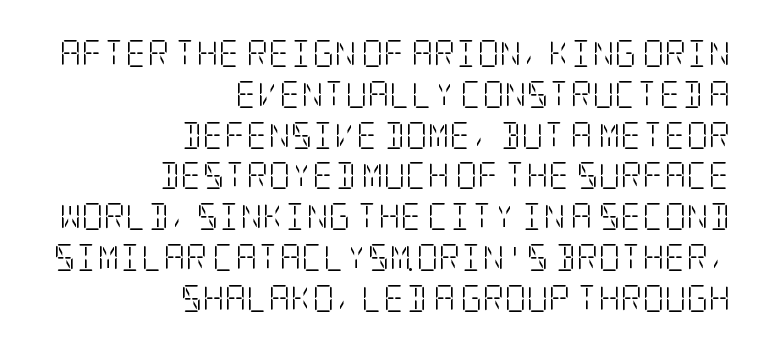
{"italic": "no", "bold": "no", "underline": "no", "align": "right", "line_spacing": "normal", "line_spacing_ratio": 1.51, "letter_spacing": "normal", "letter_spacing_em": 0.0, "glyph_px": 27}
